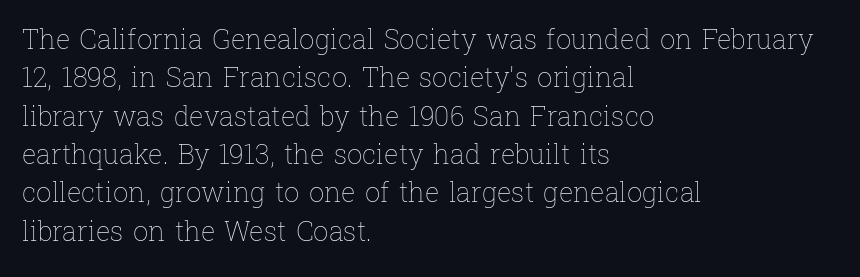
The image shows 27 px text type, upright; set left-aligned, normal line spacing (1.42x), normal letter spacing, not underlined.
